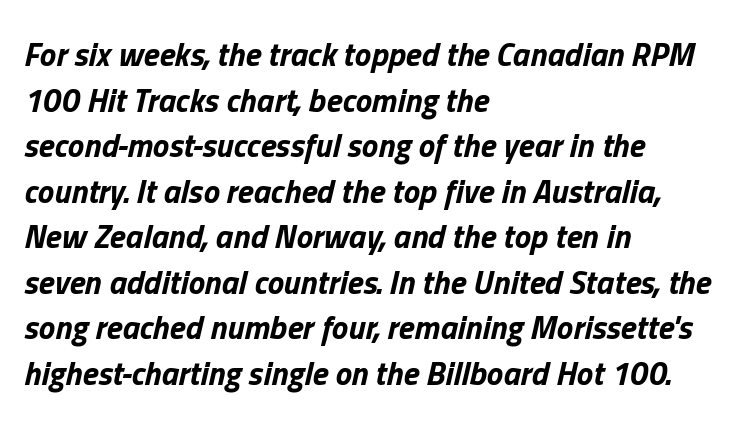
The image shows 33 px bold type, italic (leaning right); set left-aligned, normal line spacing (1.38x), normal letter spacing, not underlined; low stroke contrast and a medium x-height.
